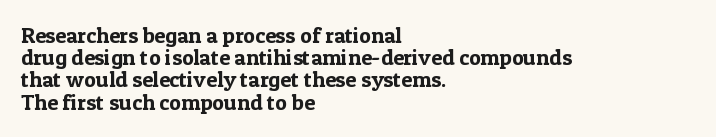
The image shows 22 px text type, upright; set left-aligned, tight line spacing (1.01x), normal letter spacing, not underlined.
